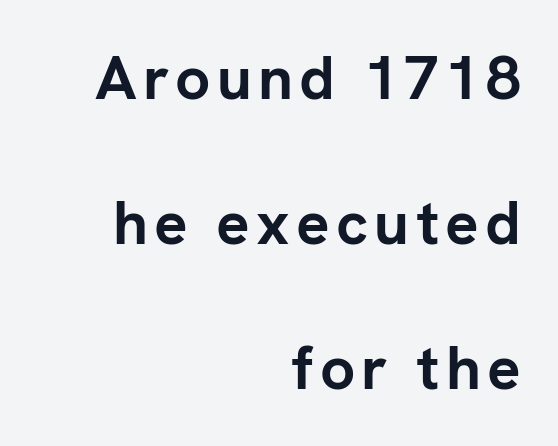
{"serif": "no", "italic": "no", "bold": "yes", "weight": "semibold", "width": "normal", "stroke_contrast": "low", "x_height": "medium", "monospaced": "no", "underline": "no", "align": "right", "line_spacing": "loose", "line_spacing_ratio": 2.34, "glyph_px": 62}
